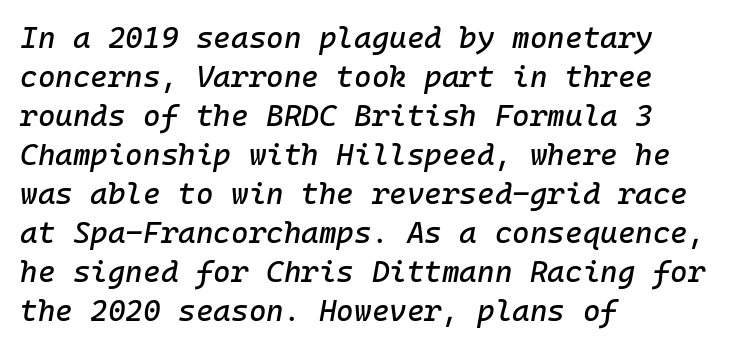
Q: Is the text italic (slanted)? A: Yes, it leans right by about 10 degrees.
Q: Is the text underlined? A: No.
Q: How is the paragraph aligned? A: Left-aligned.
Q: Is the spacing between letters normal or unusually wide? A: Normal.
Q: Is the spacing between lines tight, normal or loose? A: Normal.
Q: Width (condensed, normal, or wide)? A: Normal.
Q: Stroke contrast? A: Low.
Q: x-height? A: Medium.
Q: Monospaced? A: Yes.
